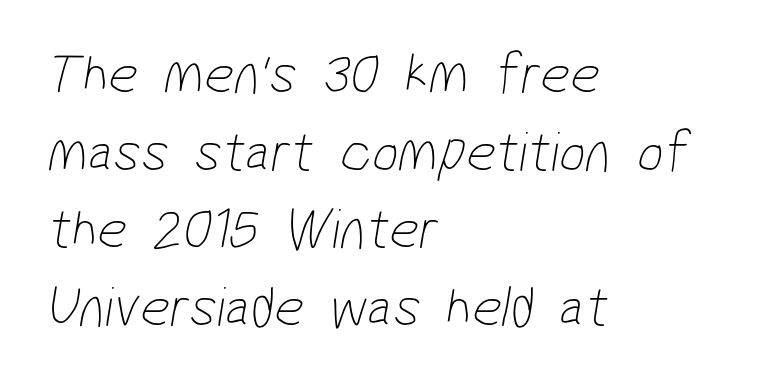
{"serif": "no", "bold": "no", "weight": "thin", "width": "condensed", "stroke_contrast": "low", "x_height": "medium", "monospaced": "no", "underline": "no", "align": "left", "line_spacing": "normal", "line_spacing_ratio": 1.34, "letter_spacing": "normal", "letter_spacing_em": 0.0, "glyph_px": 58}
